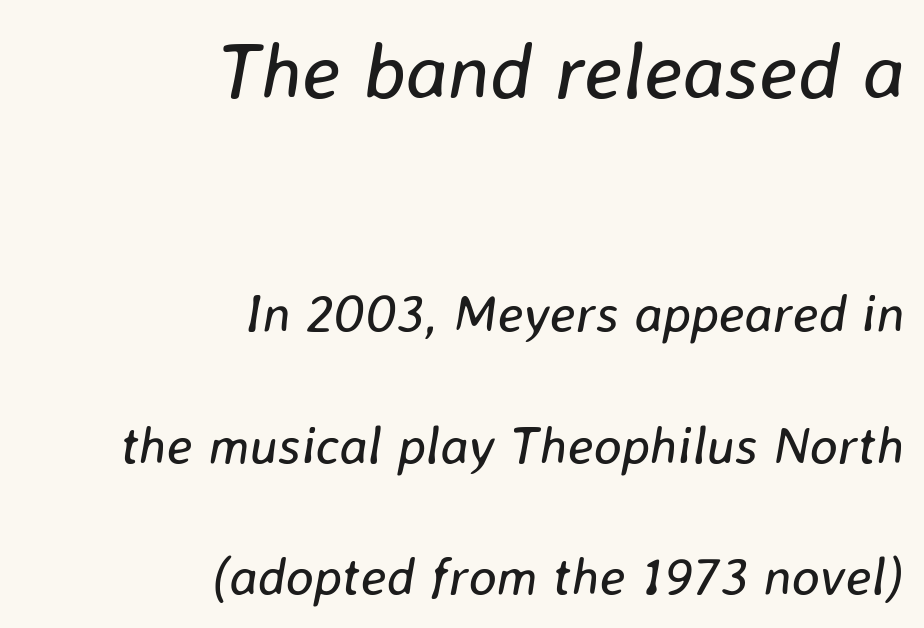
The typesetter chose a ragged-left arrangement here. How would I describe the line gaps? Wide and relaxed. Counters stay open thanks to moderate or lighter strokes. Here the designer chose a conventional face with non-uniform glyph widths. You can tell it's italic because the verticals aren't actually vertical.
